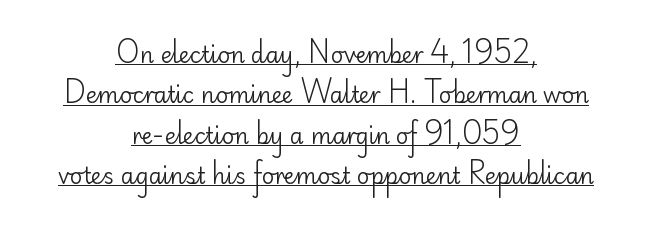
{"italic": "no", "bold": "no", "underline": "yes", "align": "center", "line_spacing_ratio": 1.83, "letter_spacing": "normal", "letter_spacing_em": 0.0, "glyph_px": 22}
